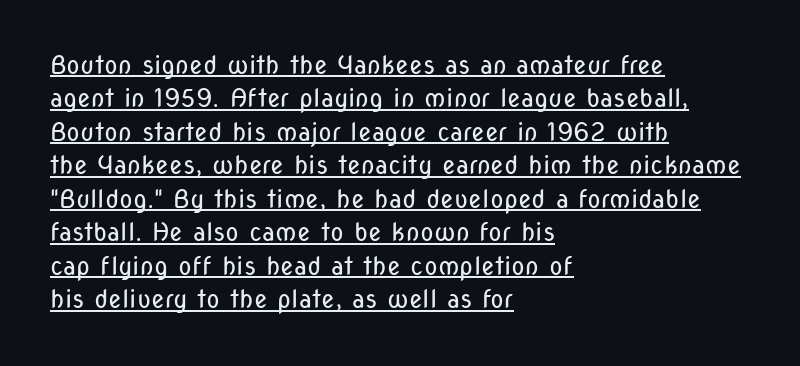
The image shows 25 px text type, upright; set left-aligned, normal line spacing (1.34x), normal letter spacing, underlined.
